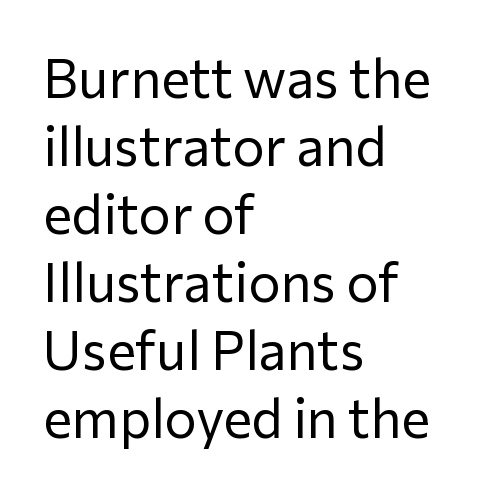
Characters remain perfectly vertical along every line. Glance below the letters and you will spot only blank space. The font is comparable to plain body text, perhaps lighter. The compositor pushed each line to the left boundary.
